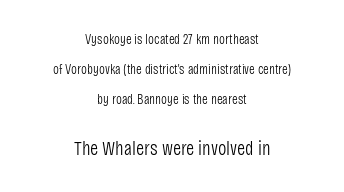
Q: Is the text bold? A: No.
Q: Is the text italic (slanted)? A: No, it is upright.
Q: Is the text underlined? A: No.
Q: How is the paragraph aligned? A: Centered.
Q: Is the spacing between letters normal or unusually wide? A: Normal.
Q: Is the spacing between lines tight, normal or loose? A: Loose.
Q: Which block of text is set in a larger size, the first (top) or the second (bottom)? A: The second (bottom) one.
